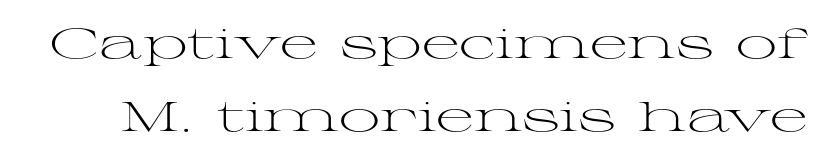
{"serif": "yes", "italic": "no", "bold": "no", "weight": "light", "width": "wide", "stroke_contrast": "medium", "x_height": "medium", "monospaced": "no", "underline": "no", "line_spacing_ratio": 1.79, "letter_spacing": "normal", "letter_spacing_em": 0.0, "glyph_px": 41}
